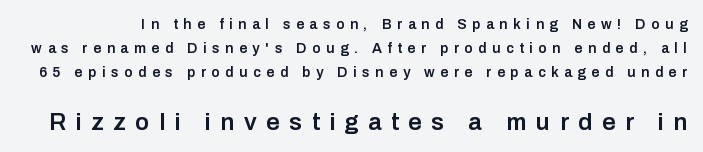
The axis of the letterforms is exactly vertical. The area under the type is left untouched. The tracking reads as deliberately expanded to a designer's eye. Top chunk: small. Bottom chunk: large.
